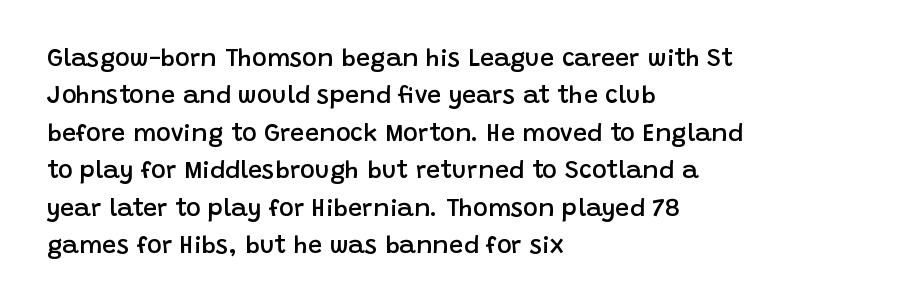
The image shows 25 px text type, upright; set left-aligned, normal line spacing (1.5x), normal letter spacing, not underlined.
